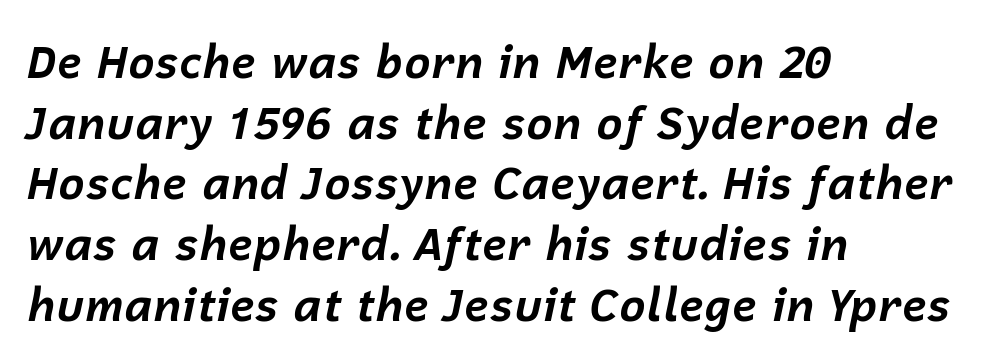
The text carries the slant typical of an italic or oblique font. This sample keeps an unexceptional amount of space between lines. Descenders hang freely into open space. The letters advance in unequal steps, a hallmark of proportional type.
